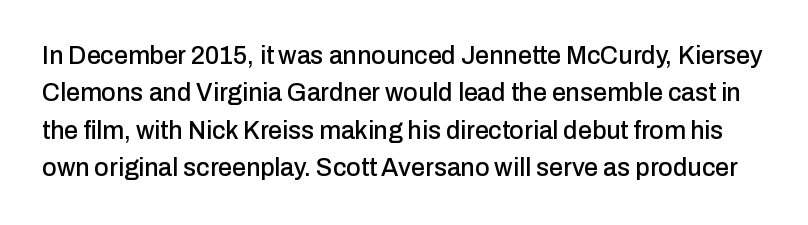
Q: Is the text italic (slanted)? A: No, it is upright.
Q: Is the text underlined? A: No.
Q: Is the spacing between letters normal or unusually wide? A: Normal.
Q: Is the spacing between lines tight, normal or loose? A: Normal.
